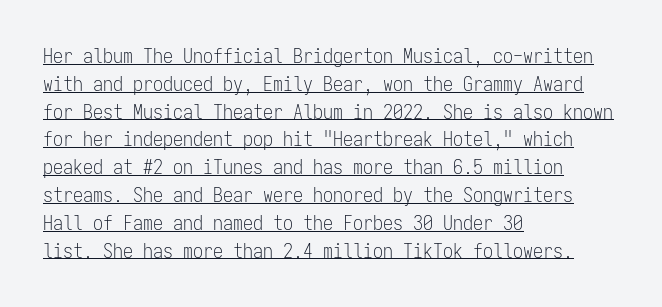
These characters rest on top of a visible drawn line. The strokes carry an ordinary text weight at most. Posture: straight, roman, zero tilt. The vertical gap from one line to the next is medium. A classic flush-left, rag-right setting is used for this passage. The rendering keeps characters at their native spacing.
